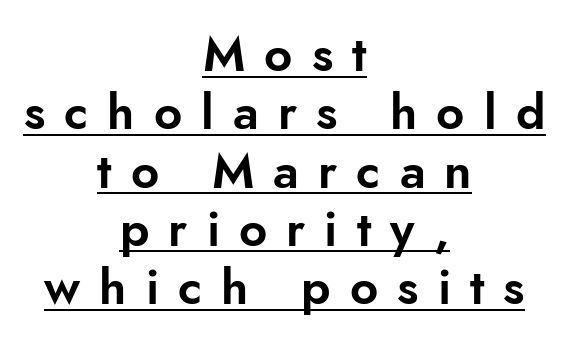
Q: Is the text italic (slanted)? A: No, it is upright.
Q: Is the typeface a serif or a sans-serif typeface? A: Sans-serif.
Q: Is the text underlined? A: Yes.
Q: How is the paragraph aligned? A: Centered.
Q: Is the spacing between letters normal or unusually wide? A: Unusually wide.
Q: Width (condensed, normal, or wide)? A: Normal.
Q: Stroke contrast? A: Low.
Q: x-height? A: Small.
Q: Monospaced? A: No.
